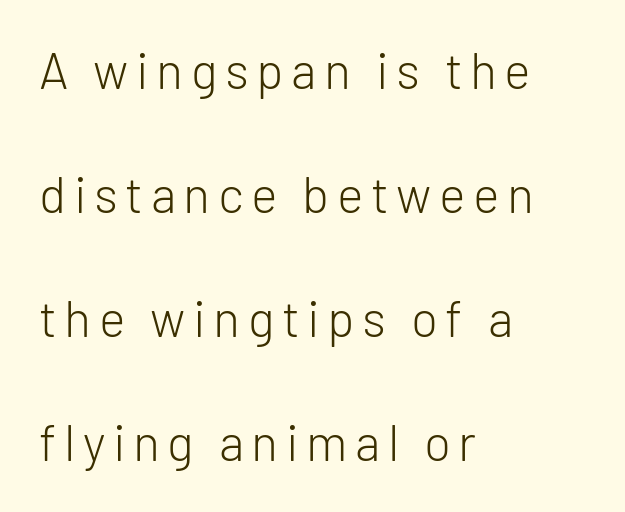
{"serif": "no", "italic": "no", "bold": "no", "weight": "light", "width": "normal", "stroke_contrast": "low", "x_height": "medium", "monospaced": "no", "underline": "no", "align": "left", "line_spacing": "loose", "line_spacing_ratio": 2.48, "glyph_px": 50}
